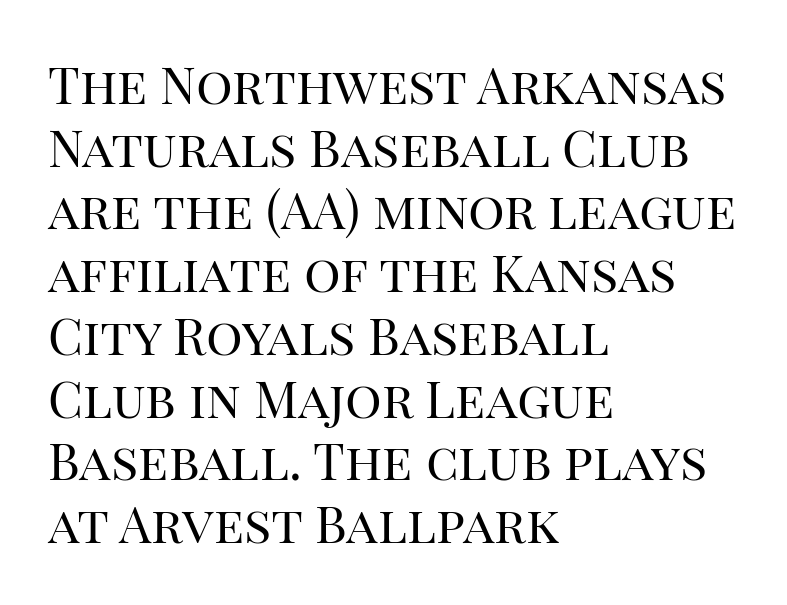
{"serif": "yes", "italic": "no", "bold": "no", "weight": "regular", "width": "normal", "stroke_contrast": "high", "x_height": "large", "monospaced": "no", "underline": "no", "align": "left", "line_spacing_ratio": 1.23, "letter_spacing": "normal", "letter_spacing_em": 0.0, "glyph_px": 51}
